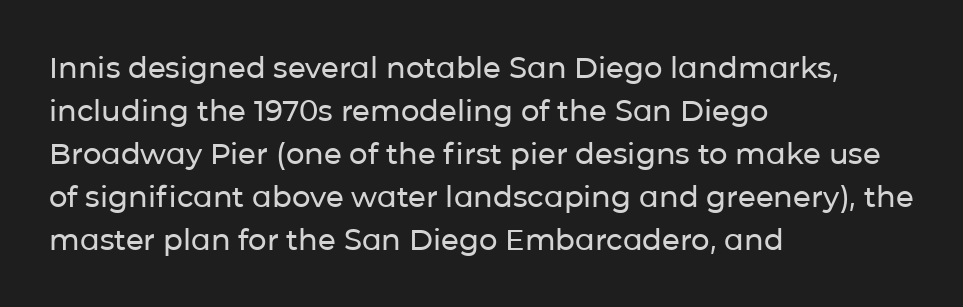
Nope, no serifs anywhere on these letters. If you drew a ruler down the left edge, every line would touch it. This is roman type, the default non-slanted kind. Plain, unruled lines of type.
